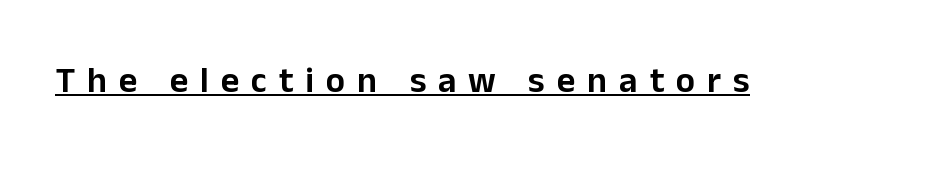
{"serif": "no", "italic": "no", "width": "normal", "stroke_contrast": "low", "x_height": "medium", "monospaced": "no", "underline": "yes", "letter_spacing": "wide", "letter_spacing_em": 0.33, "glyph_px": 36}
